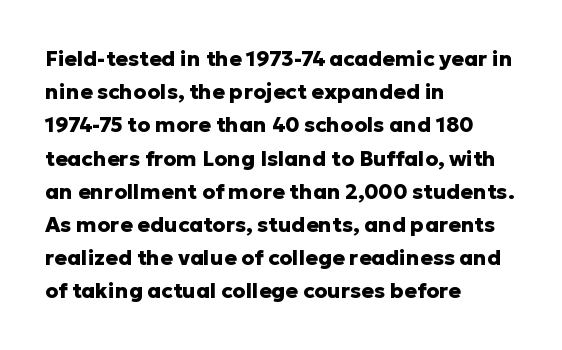
Q: Is the text bold? A: Yes.
Q: Is the text italic (slanted)? A: No, it is upright.
Q: Is the text underlined? A: No.
Q: How is the paragraph aligned? A: Left-aligned.
Q: Is the spacing between letters normal or unusually wide? A: Normal.
Q: Is the spacing between lines tight, normal or loose? A: Normal.
